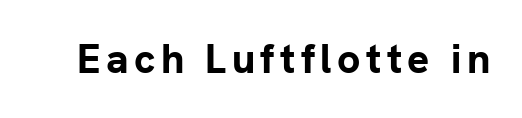
{"serif": "no", "italic": "no", "bold": "yes", "weight": "bold", "width": "normal", "stroke_contrast": "low", "x_height": "medium", "monospaced": "no", "underline": "no", "glyph_px": 41}
